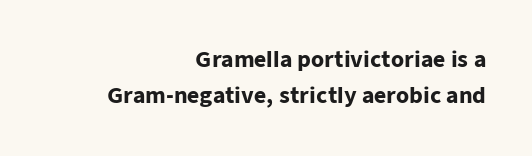
The specimen reads as upright at a glance. No extra tracking has been applied to these lines. The lines in this sample share a right terminus and differ only in where they begin. A clean baseline with only descenders dipping below it.
